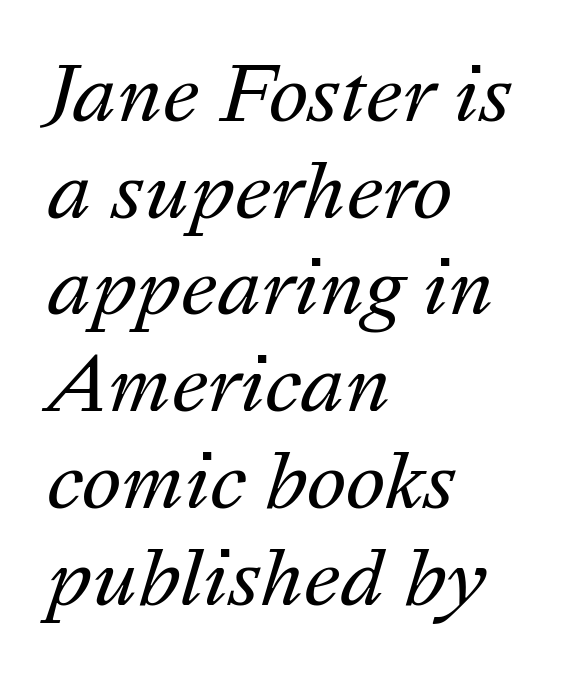
Descenders are the only things crossing below the line. Here the designer chose a conventional face with non-uniform glyph widths. Leading matches the norm, producing a regular column. Alignment: flush left. Observe the ordinary spacing: letters are neighbours, not strangers. Italic? Definitely — the glyphs are oblique.
